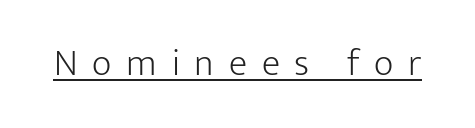
Q: Is the text bold? A: No.
Q: Is the text italic (slanted)? A: No, it is upright.
Q: Is the typeface a serif or a sans-serif typeface? A: Sans-serif.
Q: Is the text underlined? A: Yes.
Q: Is the spacing between letters normal or unusually wide? A: Unusually wide.
Q: Width (condensed, normal, or wide)? A: Normal.
Q: Stroke contrast? A: Low.
Q: x-height? A: Medium.
Q: Monospaced? A: No.
